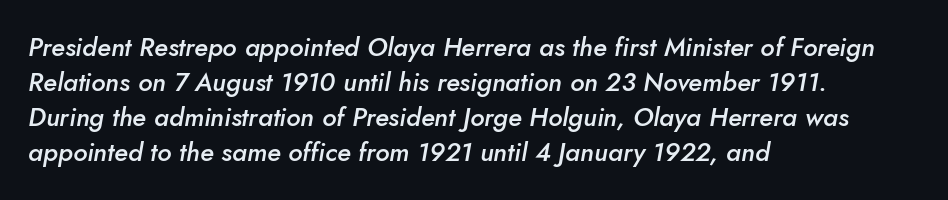
Bare-footed words on every line. Typesetter's note: demi weight, one step under bold. There's an unmistakable incline to the writing here. Which margin do the lines hug? The left one — the right edge is uneven. You could call the tracking neutral — neither tight nor loose. Notice how descenders clear the ascenders below comfortably — that's standard leading.
